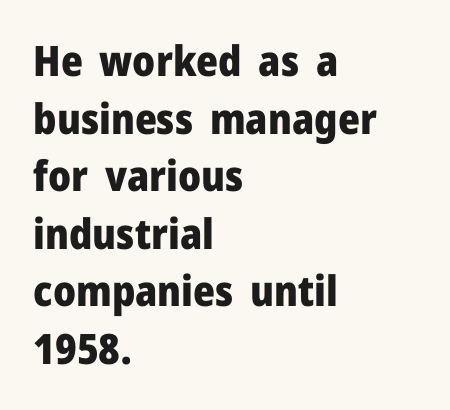
Q: Is the text bold? A: Yes.
Q: Is the text italic (slanted)? A: No, it is upright.
Q: Is the typeface a serif or a sans-serif typeface? A: Sans-serif.
Q: Is the text underlined? A: No.
Q: How is the paragraph aligned? A: Left-aligned.
Q: Is the spacing between letters normal or unusually wide? A: Normal.
Q: Is the spacing between lines tight, normal or loose? A: Normal.
Q: Width (condensed, normal, or wide)? A: Normal.
Q: Stroke contrast? A: Low.
Q: x-height? A: Medium.
Q: Monospaced? A: No.
